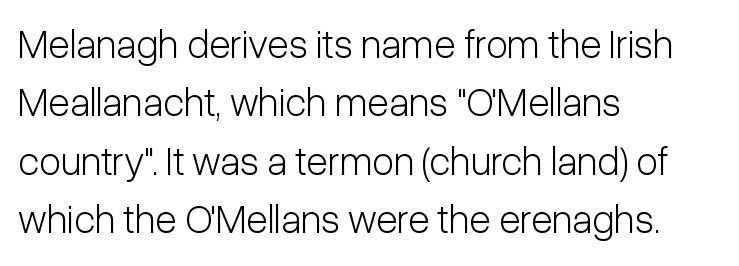
Q: Is the text bold? A: No.
Q: Is the text italic (slanted)? A: No, it is upright.
Q: Is the typeface a serif or a sans-serif typeface? A: Sans-serif.
Q: Is the text underlined? A: No.
Q: How is the paragraph aligned? A: Left-aligned.
Q: Is the spacing between letters normal or unusually wide? A: Normal.
Q: Is the spacing between lines tight, normal or loose? A: Normal.
Q: Width (condensed, normal, or wide)? A: Condensed.
Q: Stroke contrast? A: Low.
Q: x-height? A: Medium.
Q: Monospaced? A: No.
